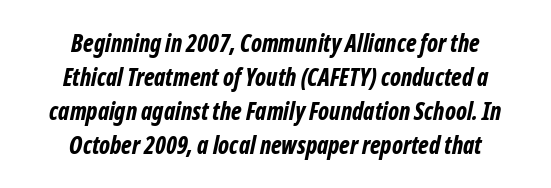
Q: Is the text bold? A: Yes.
Q: Is the text italic (slanted)? A: Yes, it leans right by about 12 degrees.
Q: Is the text underlined? A: No.
Q: How is the paragraph aligned? A: Centered.
Q: Is the spacing between letters normal or unusually wide? A: Normal.
Q: Is the spacing between lines tight, normal or loose? A: Normal.
